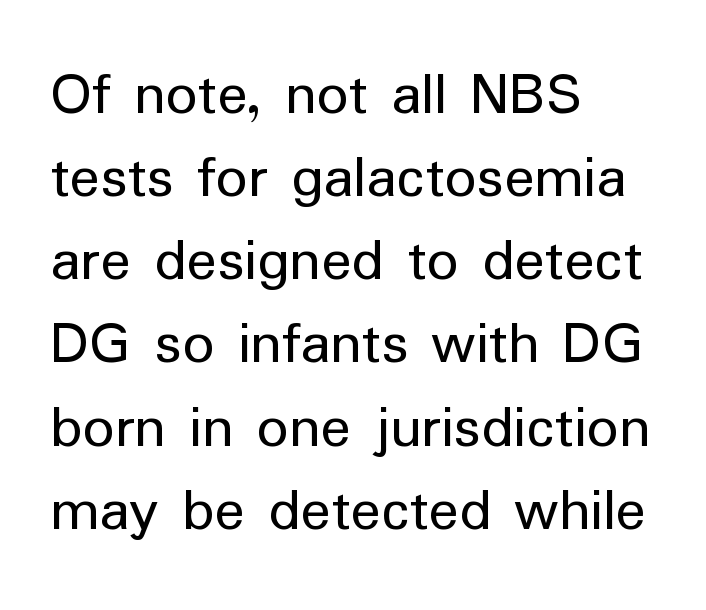
{"serif": "no", "italic": "no", "bold": "no", "weight": "regular", "width": "normal", "stroke_contrast": "low", "x_height": "medium", "monospaced": "no", "underline": "no", "align": "left", "line_spacing": "normal", "line_spacing_ratio": 1.32, "letter_spacing": "normal", "letter_spacing_em": 0.0, "glyph_px": 63}
